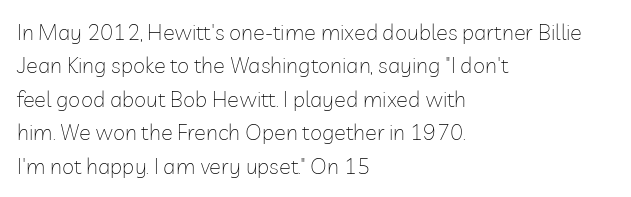
Summary of vertical rhythm: regular, with standard interline spacing. No extra ink here — the face is not bold. Quick note: not italic, upright. Horizontal alignment here is leftward, the default for most running prose.
